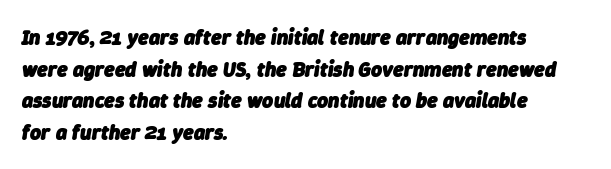
Horizontal bands of white between lines are of average thickness. Any mark beneath the type? The region is blank. These lines keep a tight, regular rhythm from letter to letter. Heavy, bold letterforms. The typesetter chose a ragged-right arrangement here. The specimen reads as italic at a glance.
